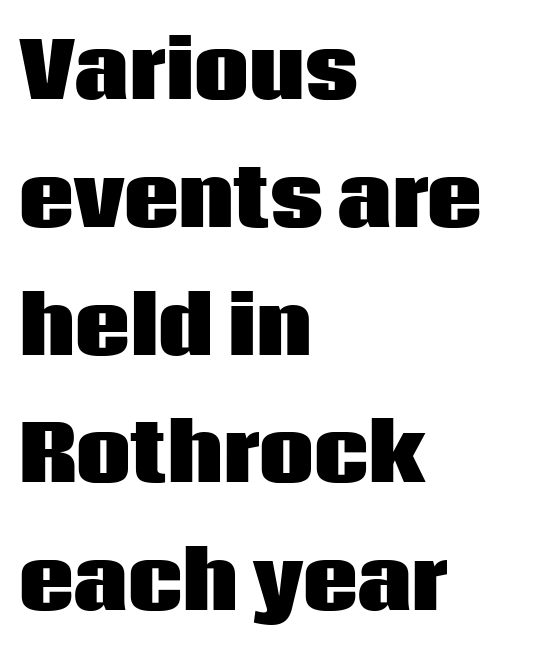
{"serif": "no", "italic": "no", "bold": "yes", "weight": "heavy", "width": "normal", "stroke_contrast": "low", "x_height": "large", "monospaced": "no", "underline": "no", "align": "left", "line_spacing": "normal", "line_spacing_ratio": 1.66, "letter_spacing": "normal", "letter_spacing_em": 0.0, "glyph_px": 77}
